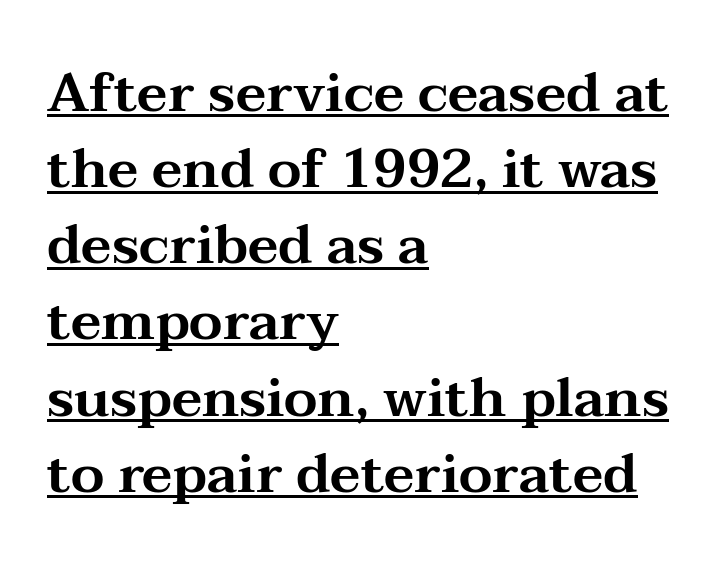
These lines keep a tight, regular rhythm from letter to letter. Is there much room between lines? A standard amount, neither cramped nor airy. The rendering anchors every line to the left-hand side. A typesetter would call this proportional, since set widths differ per character. Ascenders rise straight up at ninety degrees. I'd call this a serif setting — the letters wear small feet.
